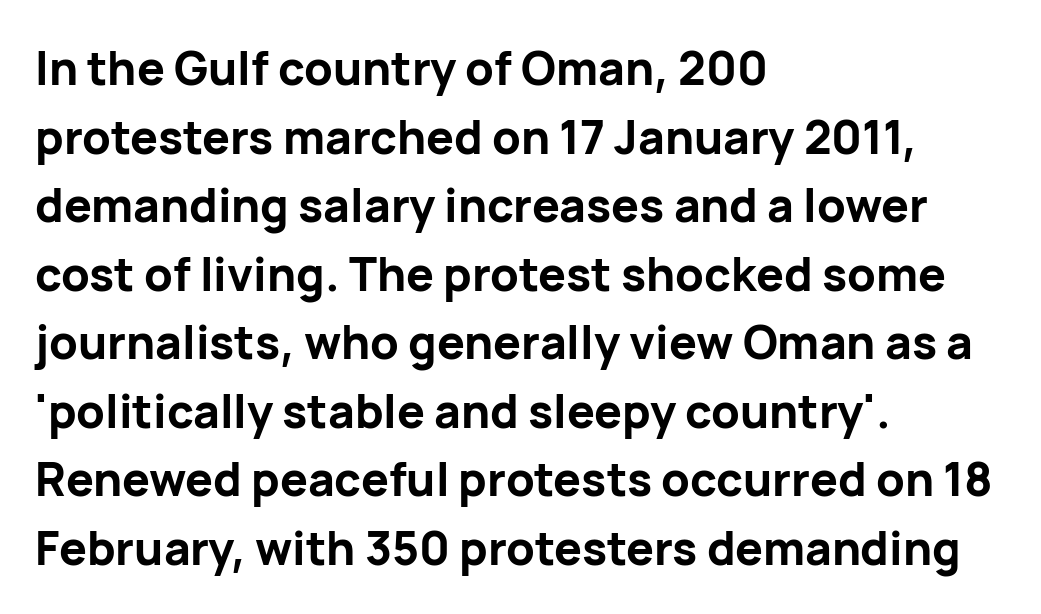
{"serif": "no", "italic": "no", "bold": "yes", "weight": "bold", "width": "normal", "stroke_contrast": "low", "x_height": "medium", "monospaced": "no", "underline": "no", "align": "left", "line_spacing": "normal", "line_spacing_ratio": 1.49, "letter_spacing": "normal", "letter_spacing_em": 0.0, "glyph_px": 46}
